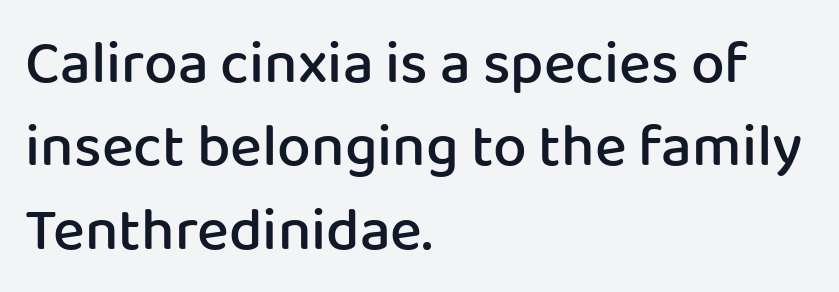
{"serif": "no", "italic": "no", "bold": "semi", "weight": "semibold", "width": "normal", "stroke_contrast": "low", "x_height": "medium", "monospaced": "no", "underline": "no", "align": "left", "line_spacing": "normal", "line_spacing_ratio": 1.39, "letter_spacing": "normal", "letter_spacing_em": 0.0, "glyph_px": 60}
